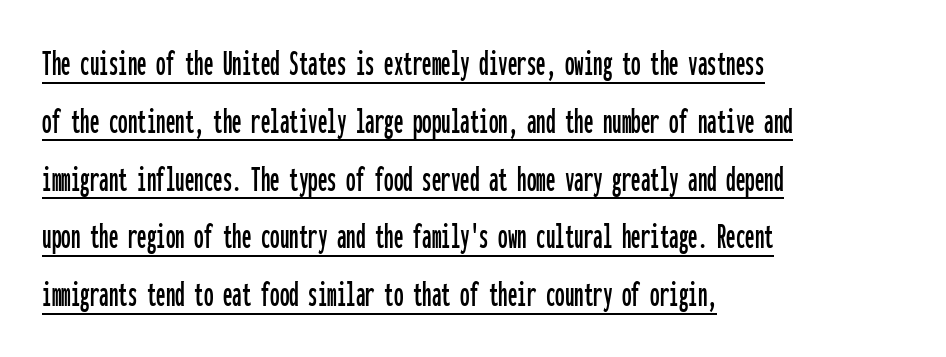
A typographer would call this underscored text. Posture: vertical. The passage shown is typeset with a sans-serif family. One-word summary of the alignment: left. You could call the tracking neutral — neither tight nor loose.
